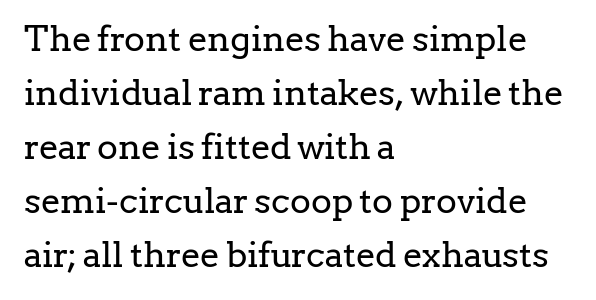
The image shows 35 px regular-weight serif type, upright; set left-aligned, normal line spacing (1.54x), normal letter spacing, not underlined; low stroke contrast and a medium x-height.
